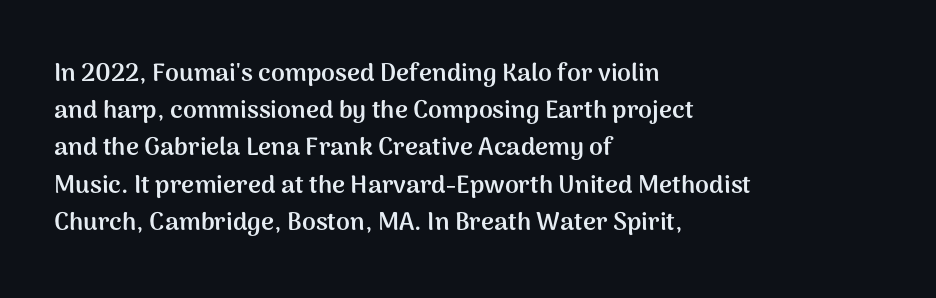
Italic: no, the glyphs are upright roman. Weight: bold. A typesetter would call this zero additional tracking. Does the copy run flush right? No — it runs flush left. In terms of leading, this rendering sits right in the middle. Quick note: underline off.
